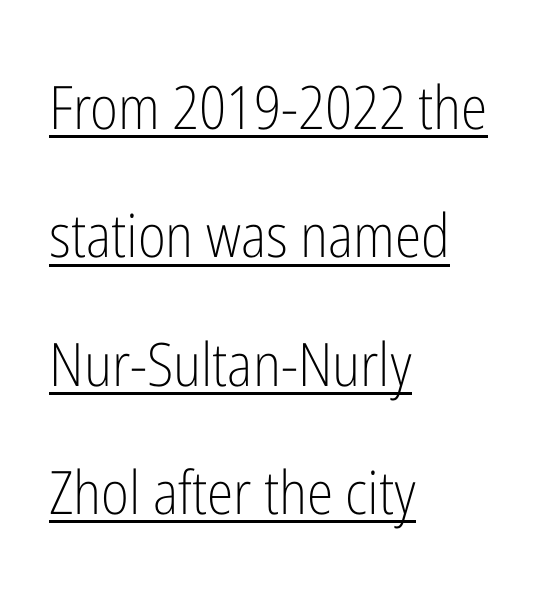
Typeset ragged right — the left edge is the straight one. A typesetter would call this proportional, since set widths differ per character. The block of text is sparse from top to bottom, with ample space between rows. I'd call this a sans setting — the letters go barefoot.
